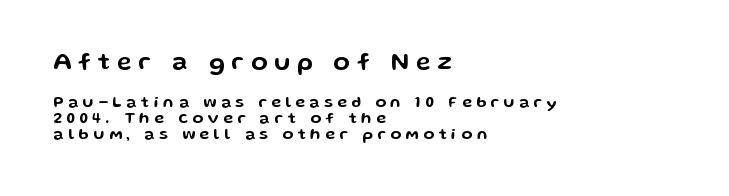
Q: Is the text italic (slanted)? A: No, it is upright.
Q: Is the text underlined? A: No.
Q: How is the paragraph aligned? A: Left-aligned.
Q: Is the spacing between letters normal or unusually wide? A: Unusually wide.
Q: Is the spacing between lines tight, normal or loose? A: Tight.
Q: Which block of text is set in a larger size, the first (top) or the second (bottom)? A: The first (top) one.
